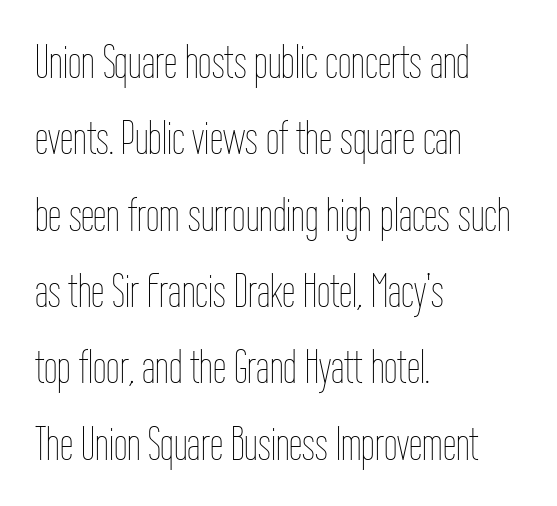
Q: Is the text bold? A: No.
Q: Is the text italic (slanted)? A: No, it is upright.
Q: Is the text underlined? A: No.
Q: How is the paragraph aligned? A: Left-aligned.
Q: Is the spacing between letters normal or unusually wide? A: Normal.
Q: Is the spacing between lines tight, normal or loose? A: Normal.
Q: Width (condensed, normal, or wide)? A: Condensed.
Q: Stroke contrast? A: Low.
Q: x-height? A: Medium.
Q: Monospaced? A: No.
